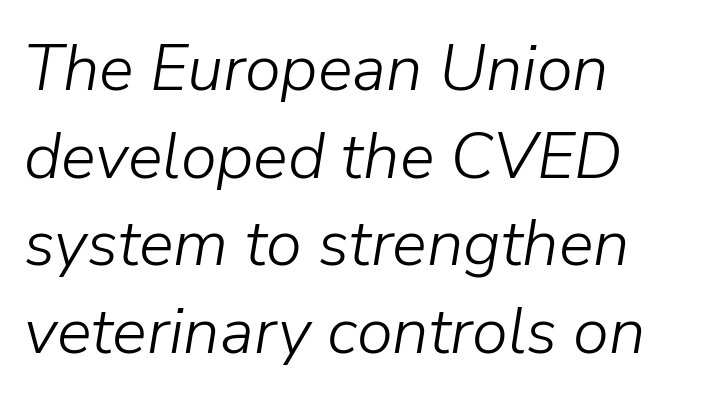
{"italic": "yes", "lean": "right", "slant_degrees": 9, "bold": "no", "weight": "light", "width": "normal", "stroke_contrast": "low", "x_height": "medium", "monospaced": "no", "underline": "no", "align": "left", "line_spacing": "normal", "line_spacing_ratio": 1.35, "letter_spacing": "normal", "letter_spacing_em": 0.0, "glyph_px": 65}
